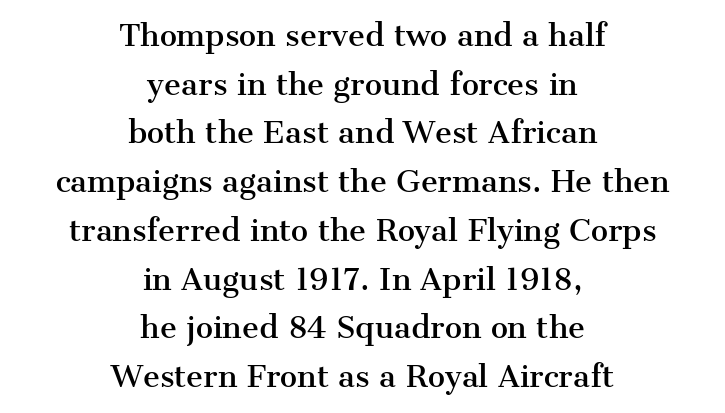
The image shows 29 px serif type, upright; set centered, normal line spacing (1.68x), normal letter spacing, not underlined; medium stroke contrast and a medium x-height.
